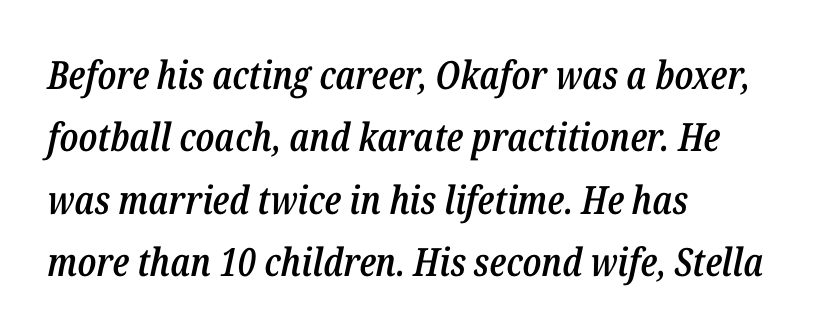
Q: Is the text bold? A: Semi-bold.
Q: Is the text italic (slanted)? A: Yes, it leans right by about 12 degrees.
Q: Is the text underlined? A: No.
Q: How is the paragraph aligned? A: Left-aligned.
Q: Is the spacing between letters normal or unusually wide? A: Normal.
Q: Is the spacing between lines tight, normal or loose? A: Normal.
Q: Width (condensed, normal, or wide)? A: Condensed.
Q: Stroke contrast? A: Low.
Q: x-height? A: Medium.
Q: Monospaced? A: No.
